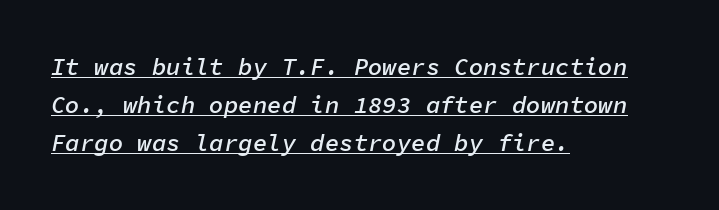
{"italic": "yes", "lean": "right", "slant_degrees": 11, "bold": "semi", "underline": "yes", "align": "left", "line_spacing": "normal", "line_spacing_ratio": 1.59, "letter_spacing": "normal", "letter_spacing_em": 0.0, "glyph_px": 24}
